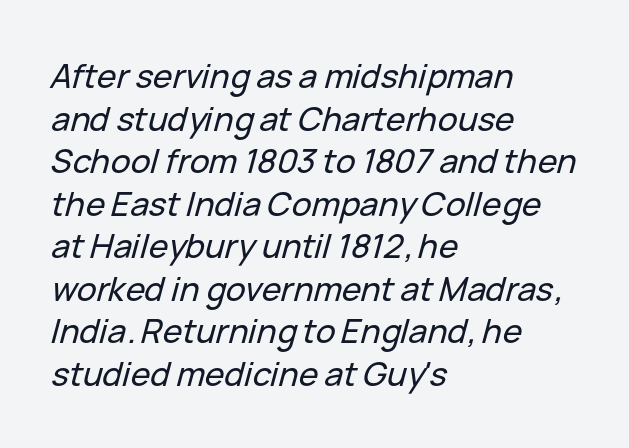
Which margin do the lines hug? The left one — the right edge is uneven. The horizontal fit of the characters is conventional and even. Yep, that's italic — everything's leaning. These lines sit exactly where default settings would place them. The face used here is proportionally spaced, like ordinary book or web type.
